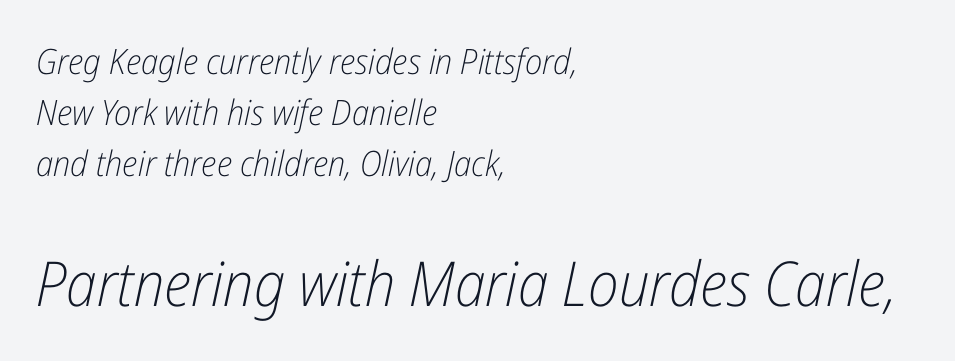
Every character sits at an angle, as italics do. Which margin do the lines hug? The left one — the right edge is uneven. Leading matches the norm, producing a regular column. Think of a printed novel: that variable character pitch is what you see here. How are the letters spaced? Ordinarily, with no added tracking. Size contrast runs from small at the top to large at the bottom.
